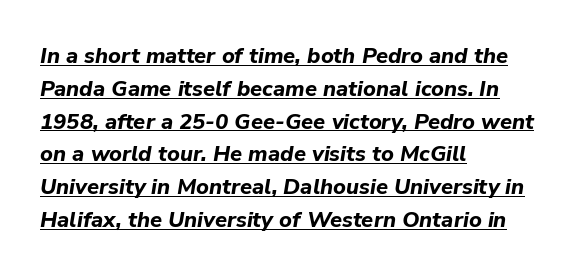
The image shows 22 px bold type, italic (leaning right); set left-aligned, normal line spacing (1.49x), normal letter spacing, underlined.
